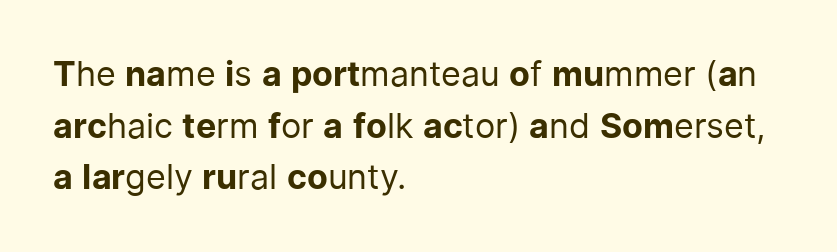
{"serif": "no", "italic": "no", "bold": "no", "weight": "regular", "width": "normal", "stroke_contrast": "low", "x_height": "medium", "monospaced": "no", "underline": "no", "align": "left", "line_spacing": "normal", "line_spacing_ratio": 1.52, "letter_spacing": "normal", "letter_spacing_em": 0.0, "glyph_px": 34}
